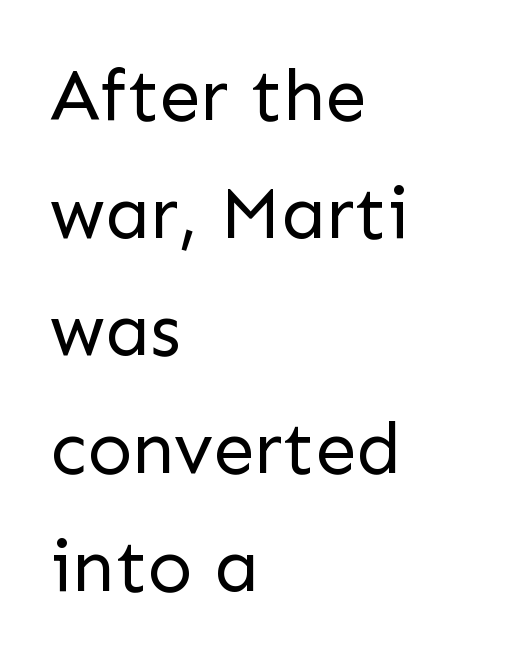
The image shows 74 px regular-weight sans-serif type, upright; set left-aligned, normal line spacing (1.59x), normal letter spacing, not underlined; low stroke contrast and a medium x-height.
